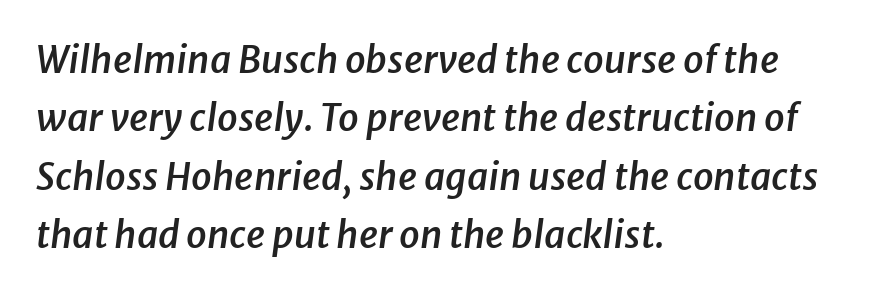
Clear beneath every line of the passage. These lines carry some extra weight — a demibold, not a full bold. Leftover space on each line is placed entirely after the last word. The horizontal fit of the characters is conventional and even. The passage shown leans; its letterforms are oblique.
